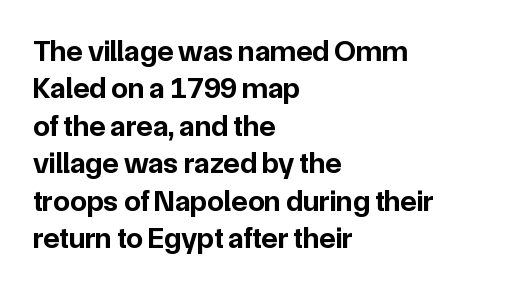
Q: Is the text bold? A: Yes.
Q: Is the text italic (slanted)? A: No, it is upright.
Q: Is the typeface a serif or a sans-serif typeface? A: Sans-serif.
Q: Is the text underlined? A: No.
Q: How is the paragraph aligned? A: Left-aligned.
Q: Is the spacing between letters normal or unusually wide? A: Normal.
Q: Is the spacing between lines tight, normal or loose? A: Normal.
Q: Width (condensed, normal, or wide)? A: Normal.
Q: Stroke contrast? A: Low.
Q: x-height? A: Medium.
Q: Monospaced? A: No.
